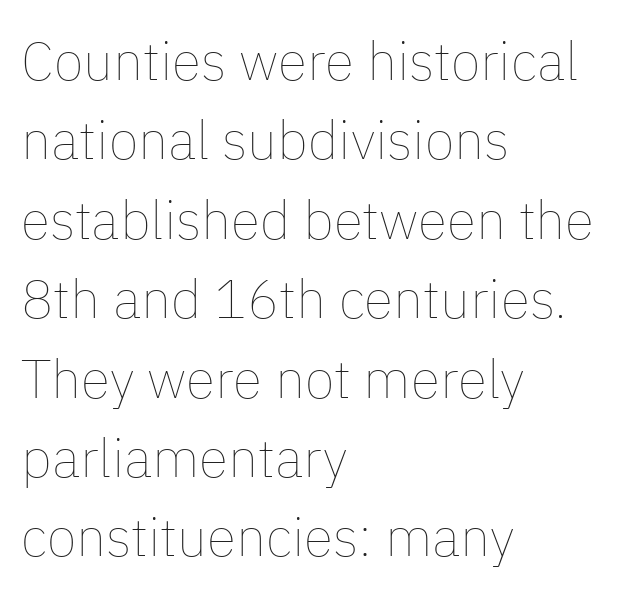
A roman cut, with each character standing at attention. Notice how the passage keeps a crisp vertical edge on the left only. The rendering uses natural spacing where letterforms have individual widths. Descender tails drop into unmarked territory. Vertical stems look standard width or narrower in stroke. These lines keep a tight, regular rhythm from letter to letter.
